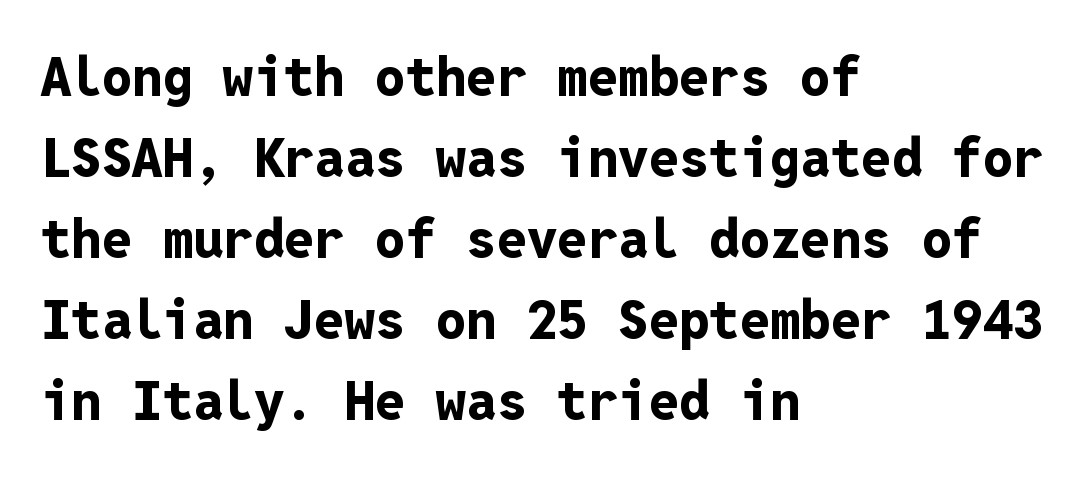
The image shows 54 px bold sans-serif type, upright, monospaced; set left-aligned, normal line spacing (1.5x), normal letter spacing, not underlined; low stroke contrast and a medium x-height.
